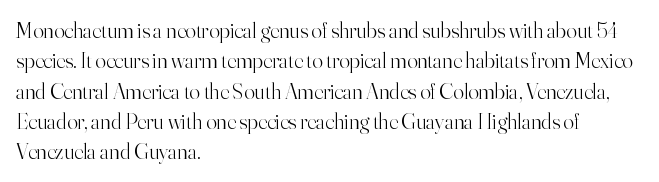
A quiet, ordinary-to-light weight characterises the typeface. The text block is weighted toward the left margin, trailing off unevenly rightward. This rendering leaves character spacing at its baseline value. Characters remain perfectly vertical along every line. The strip under each line holds only bare page.
